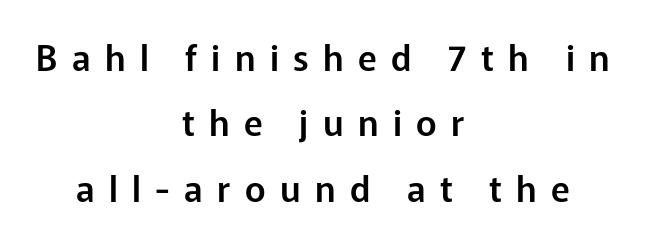
Q: Is the text italic (slanted)? A: No, it is upright.
Q: Is the typeface a serif or a sans-serif typeface? A: Sans-serif.
Q: Is the text underlined? A: No.
Q: How is the paragraph aligned? A: Centered.
Q: Is the spacing between letters normal or unusually wide? A: Unusually wide.
Q: Width (condensed, normal, or wide)? A: Normal.
Q: Stroke contrast? A: Low.
Q: x-height? A: Medium.
Q: Monospaced? A: No.
